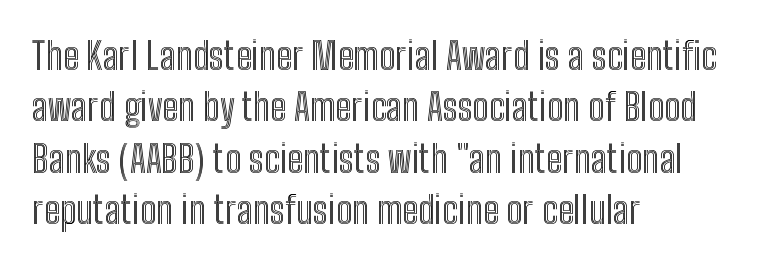
Q: Is the text italic (slanted)? A: No, it is upright.
Q: Is the text underlined? A: No.
Q: How is the paragraph aligned? A: Left-aligned.
Q: Is the spacing between letters normal or unusually wide? A: Normal.
Q: Is the spacing between lines tight, normal or loose? A: Normal.
Q: Width (condensed, normal, or wide)? A: Condensed.
Q: x-height? A: Medium.
Q: Monospaced? A: No.
